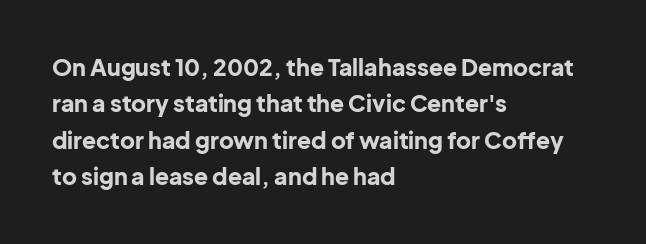
{"italic": "no", "bold": "yes", "underline": "no", "align": "left", "line_spacing": "normal", "line_spacing_ratio": 1.58, "letter_spacing": "normal", "letter_spacing_em": 0.0, "glyph_px": 23}
